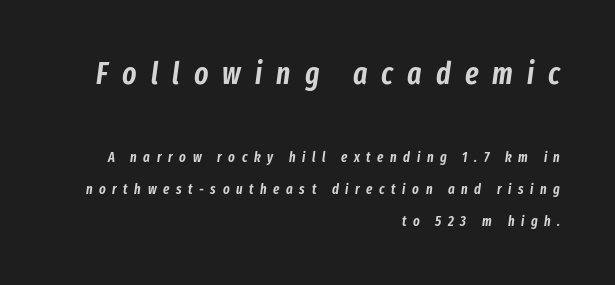
Whoever set this made the first block the dominant, larger element. If you drew a ruler down the right edge, every line would touch it. The specimen reads as italic at a glance. This rendering widens character spacing well past its baseline value. Is there much room between lines? Yes — plenty of vertical air separates them. The face used here is proportionally spaced, like ordinary book or web type.
